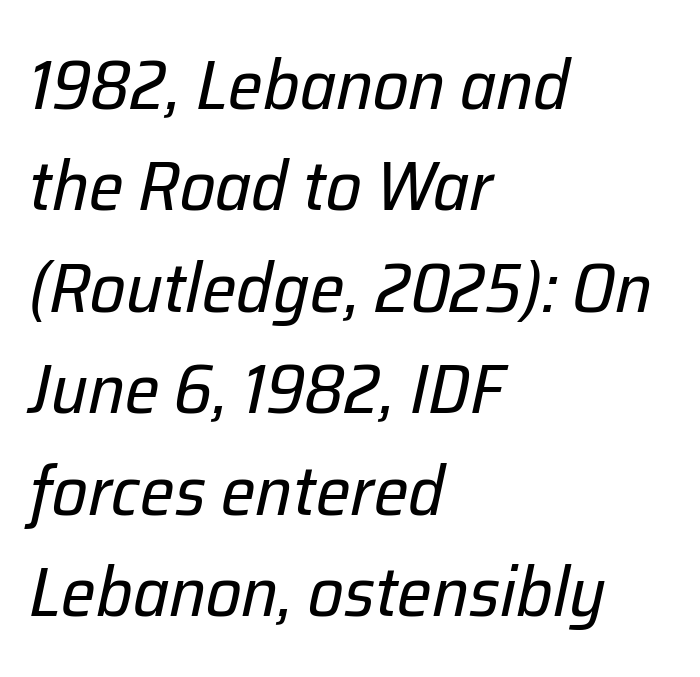
The image shows 70 px regular-weight type, italic (leaning right); set left-aligned, normal line spacing (1.45x), normal letter spacing, not underlined; low stroke contrast and a medium x-height.
